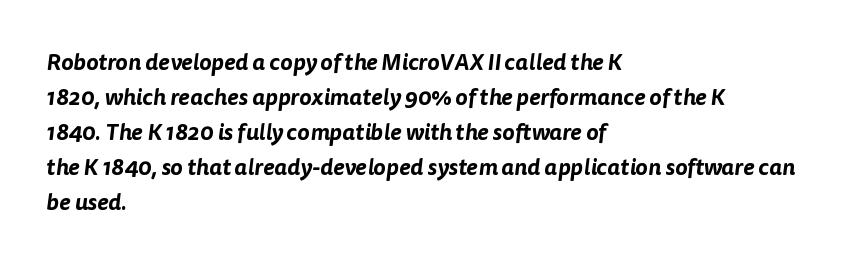
Line starts are locked; line ends wander. Summary of vertical rhythm: regular, with standard interline spacing. What stands out about the letter spacing? Nothing — it is the standard amount. Each row of text sits above clean, open space.
